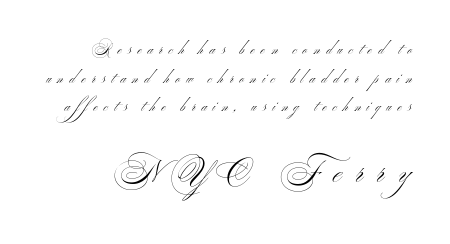
Q: Is the text bold? A: No.
Q: Is the text italic (slanted)? A: Yes.
Q: Is the typeface a serif or a sans-serif typeface? A: Sans-serif.
Q: Is the text underlined? A: No.
Q: Is the spacing between letters normal or unusually wide? A: Unusually wide.
Q: Is the spacing between lines tight, normal or loose? A: Loose.
Q: Which block of text is set in a larger size, the first (top) or the second (bottom)? A: The second (bottom) one.
Q: Width (condensed, normal, or wide)? A: Wide.
Q: Stroke contrast? A: Medium.
Q: x-height? A: Small.
Q: Monospaced? A: No.
